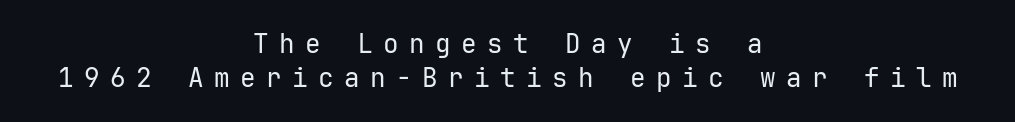
The image shows 26 px text type, upright; set centered, normal line spacing (1.31x), unusually wide letter spacing (+0.4 em), not underlined.
